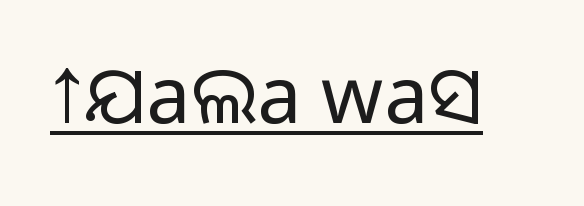
The image shows 79 px sans-serif type, upright; set normal letter spacing, underlined; medium stroke contrast.
